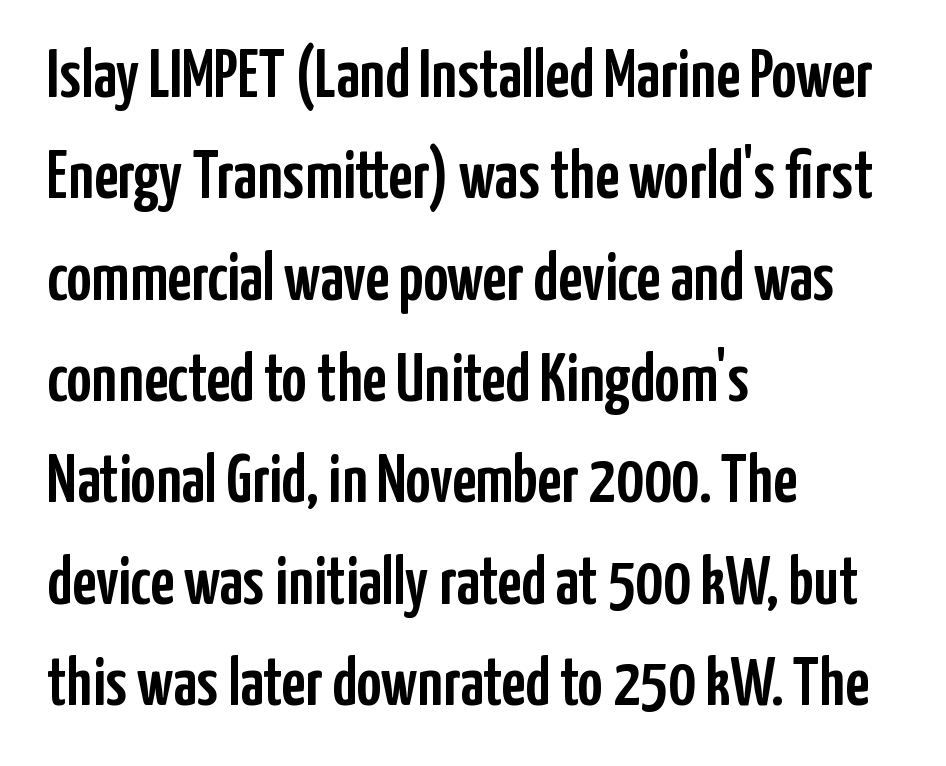
All the whitespace from short lines collects on the right. Look at the bottom of the vertical strokes: they stop flat, with no serifs. Note the varied advance widths — an 'i' is clearly narrower than an 'm'. The specimen reads as upright at a glance.
